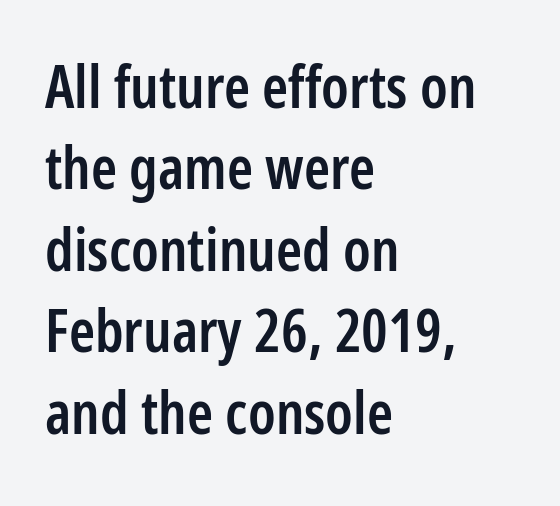
The image shows 59 px semibold, condensed sans-serif type, upright; set left-aligned, normal line spacing (1.38x), normal letter spacing, not underlined; low stroke contrast and a medium x-height.
